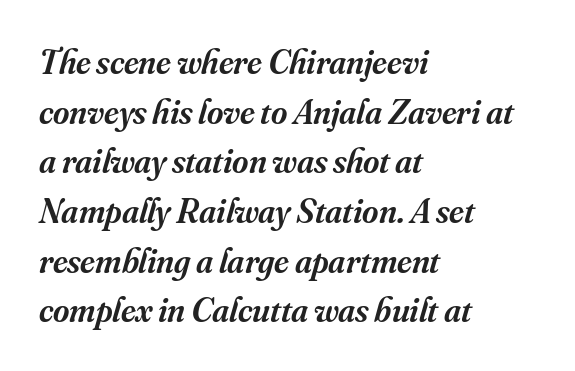
The passage shown is typed in a proportional face where columns would drift. Teacher's note: observe the even left margin — that is flush-left alignment. Observe the ordinary spacing: letters are neighbours, not strangers. Italic: yes, the glyphs are oblique. Interline gaps are of average width in this sample.
